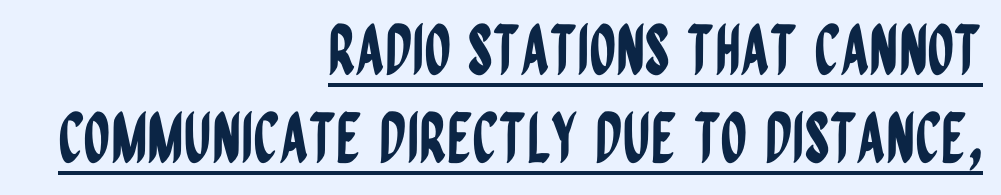
The letters advance in unequal steps, a hallmark of proportional type. Stroke terminals: plain, sans-serif. Italic? Not at all — the glyphs are vertical. Tracking value appears to be zero — textbook default spacing. Line spacing here is normal.
